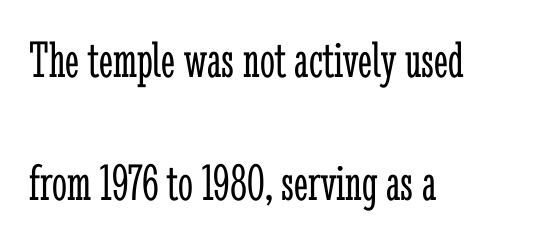
{"serif": "yes", "italic": "no", "bold": "no", "weight": "light", "width": "condensed", "stroke_contrast": "low", "x_height": "medium", "monospaced": "no", "underline": "no", "align": "left", "line_spacing": "loose", "line_spacing_ratio": 2.32, "letter_spacing": "normal", "letter_spacing_em": 0.0, "glyph_px": 53}
